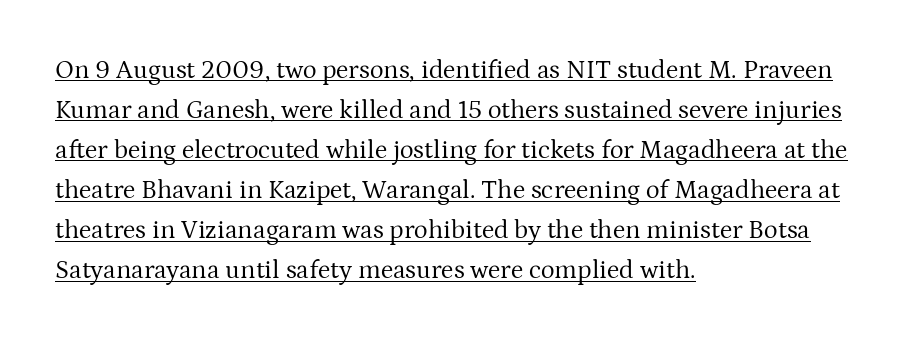
Left-aligned paragraph, ragged on the right. Beneath each row of characters lies a ruled line. In terms of letterspacing, this is plain default setting. Quick note: not italic, upright. Bold? No — there's no thickening of the strokes.
